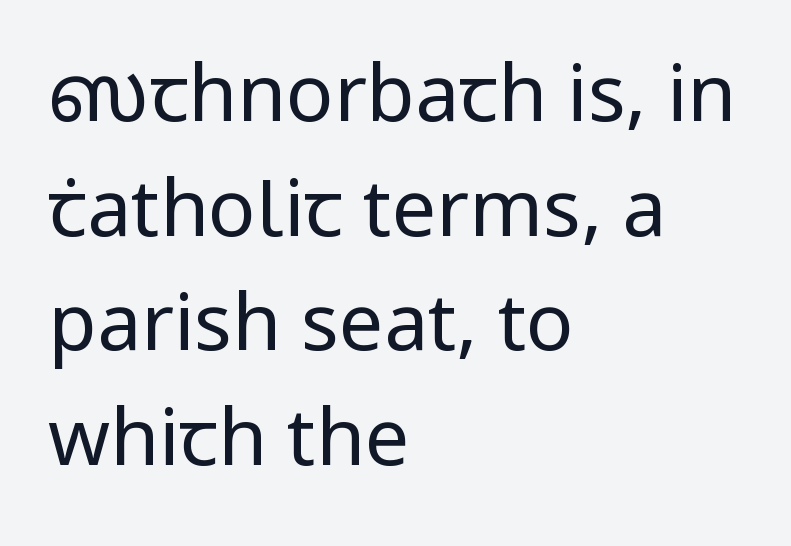
The gaps between neighbouring characters are ordinary and unremarkable. This is the regular roman posture of the typeface. Glance below the letters and you will spot only blank space. The passage shown is typeset with a sans-serif family. The cut favours lightness, reaching ordinary text weight at its darkest. Successive baselines arrive at the customary interval.
